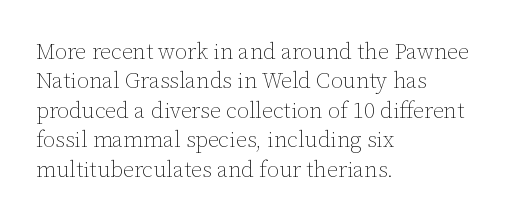
The image shows 22 px text type, upright; set left-aligned, normal line spacing (1.34x), normal letter spacing, not underlined.
